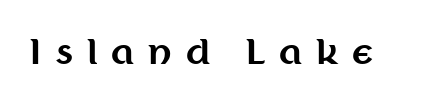
{"serif": "no", "italic": "no", "bold": "yes", "weight": "bold", "width": "normal", "stroke_contrast": "medium", "x_height": "medium", "monospaced": "no", "underline": "no", "letter_spacing": "wide", "letter_spacing_em": 0.41, "glyph_px": 34}
